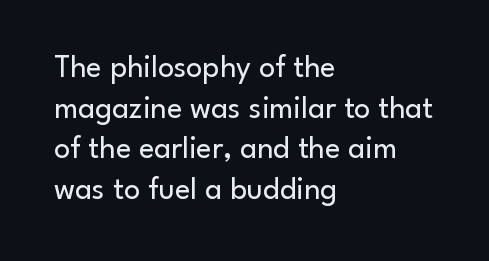
Students, note that the glyphs here touch the page at normal intervals. The characters display no serif detailing; their extremities are plain. Has an underline been added? It has not. The block of text has a typical density, with ordinary space between rows. Layout note: lines flush left. Note the varied advance widths — an 'i' is clearly narrower than an 'm'.
